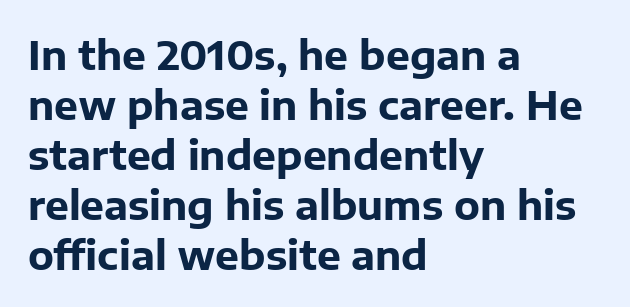
{"serif": "no", "italic": "no", "bold": "yes", "weight": "bold", "width": "normal", "stroke_contrast": "low", "x_height": "medium", "monospaced": "no", "underline": "no", "align": "left", "line_spacing": "normal", "line_spacing_ratio": 1.25, "letter_spacing": "normal", "letter_spacing_em": 0.0, "glyph_px": 40}
